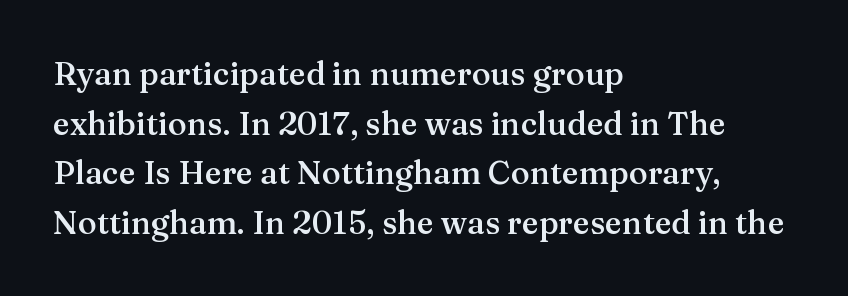
Q: Is the text bold? A: Semi-bold.
Q: Is the text italic (slanted)? A: No, it is upright.
Q: Is the typeface a serif or a sans-serif typeface? A: Serif.
Q: Is the text underlined? A: No.
Q: How is the paragraph aligned? A: Left-aligned.
Q: Is the spacing between letters normal or unusually wide? A: Normal.
Q: Is the spacing between lines tight, normal or loose? A: Normal.
Q: Width (condensed, normal, or wide)? A: Normal.
Q: Stroke contrast? A: Medium.
Q: x-height? A: Medium.
Q: Monospaced? A: No.
